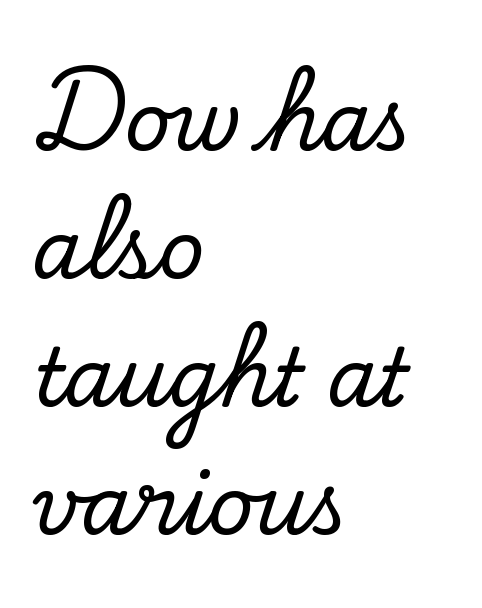
Q: Is the text italic (slanted)? A: Yes.
Q: Is the typeface a serif or a sans-serif typeface? A: Serif.
Q: Is the text underlined? A: No.
Q: How is the paragraph aligned? A: Left-aligned.
Q: Is the spacing between letters normal or unusually wide? A: Normal.
Q: Is the spacing between lines tight, normal or loose? A: Normal.
Q: Width (condensed, normal, or wide)? A: Normal.
Q: Stroke contrast? A: Low.
Q: x-height? A: Small.
Q: Monospaced? A: No.
